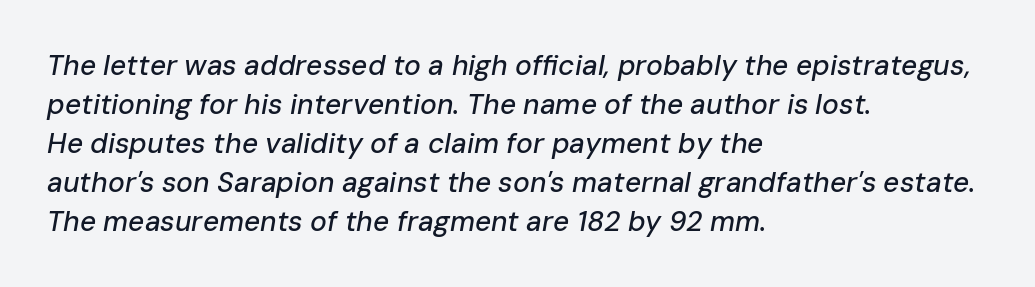
The image shows 28 px text type, italic (leaning right); set left-aligned, normal line spacing (1.39x), normal letter spacing, not underlined; low stroke contrast and a medium x-height.
